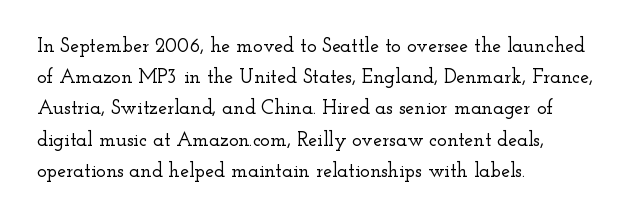
The image shows 20 px text type, upright; set left-aligned, normal line spacing (1.56x), normal letter spacing, not underlined.
